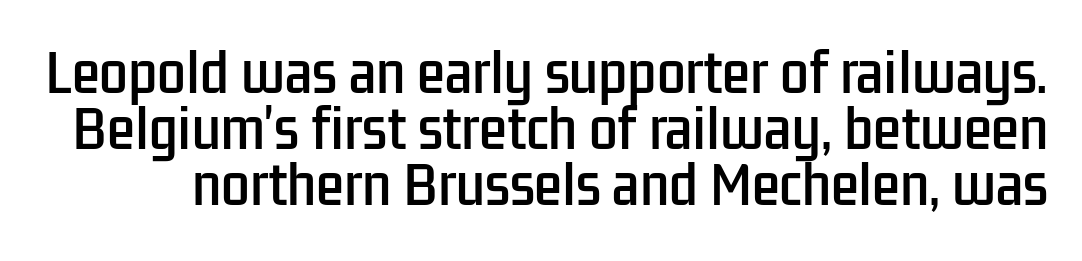
The image shows 51 px condensed sans-serif type, upright; set tight line spacing (1.1x), normal letter spacing, not underlined; low stroke contrast and a medium x-height.
